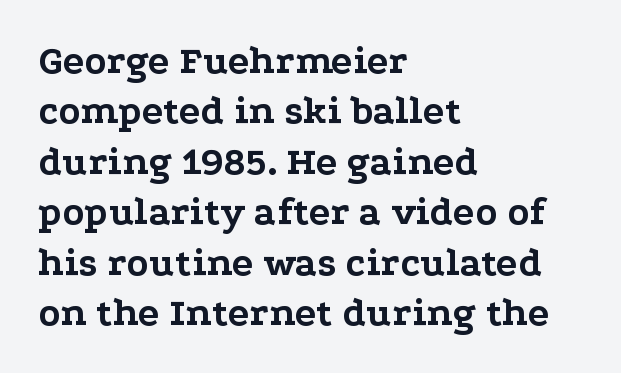
{"serif": "yes", "italic": "no", "bold": "yes", "weight": "bold", "width": "wide", "stroke_contrast": "low", "x_height": "medium", "monospaced": "no", "underline": "no", "align": "left", "line_spacing": "normal", "line_spacing_ratio": 1.26, "letter_spacing": "normal", "letter_spacing_em": 0.0, "glyph_px": 40}
